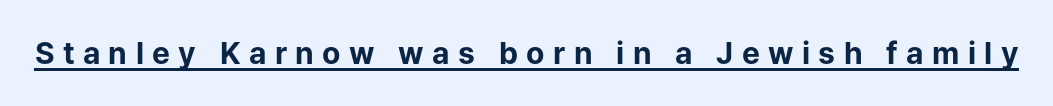
The image shows 30 px bold sans-serif type, upright; set unusually wide letter spacing (+0.28 em), underlined; low stroke contrast and a medium x-height.
